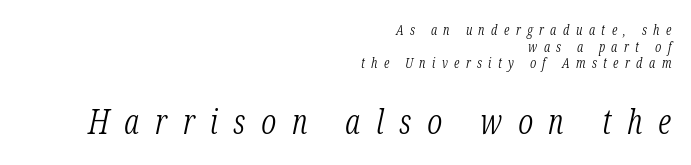
Q: Is the text bold? A: No.
Q: Is the text italic (slanted)? A: Yes, it leans right by about 12 degrees.
Q: Is the typeface a serif or a sans-serif typeface? A: Serif.
Q: Is the text underlined? A: No.
Q: How is the paragraph aligned? A: Right-aligned.
Q: Is the spacing between letters normal or unusually wide? A: Unusually wide.
Q: Which block of text is set in a larger size, the first (top) or the second (bottom)? A: The second (bottom) one.
Q: Width (condensed, normal, or wide)? A: Condensed.
Q: Stroke contrast? A: Low.
Q: x-height? A: Medium.
Q: Monospaced? A: No.
